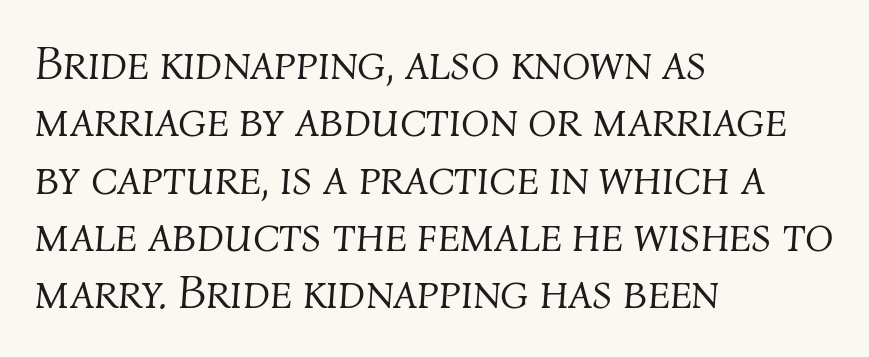
Q: Is the text bold? A: No.
Q: Is the text italic (slanted)? A: Yes, it leans right by about 4 degrees.
Q: Is the text underlined? A: No.
Q: How is the paragraph aligned? A: Left-aligned.
Q: Is the spacing between letters normal or unusually wide? A: Normal.
Q: Width (condensed, normal, or wide)? A: Normal.
Q: Stroke contrast? A: Medium.
Q: x-height? A: Medium.
Q: Monospaced? A: No.
